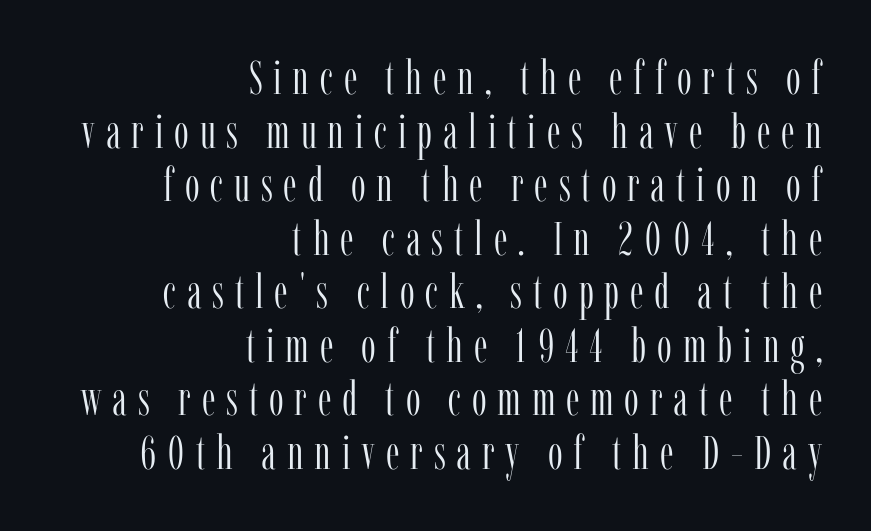
{"serif": "yes", "italic": "no", "bold": "no", "weight": "light", "width": "condensed", "stroke_contrast": "low", "x_height": "medium", "monospaced": "no", "underline": "no", "align": "right", "line_spacing": "tight", "line_spacing_ratio": 1.14, "letter_spacing": "wide", "letter_spacing_em": 0.23, "glyph_px": 47}
